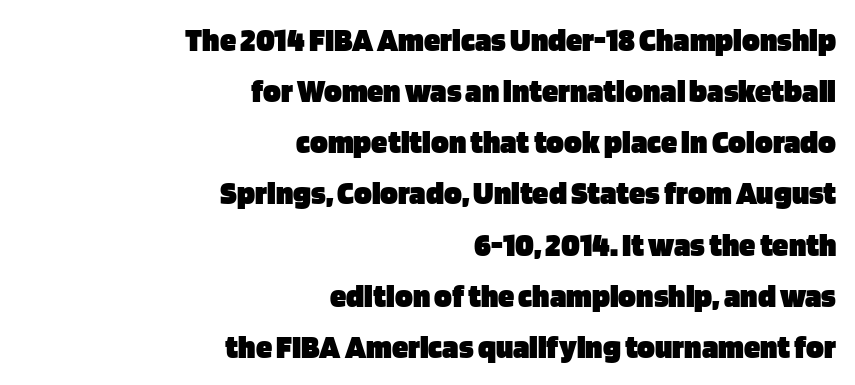
The image shows 33 px heavy sans-serif type, upright; set right-aligned, normal line spacing (1.55x), normal letter spacing, not underlined; low stroke contrast and a large x-height.
